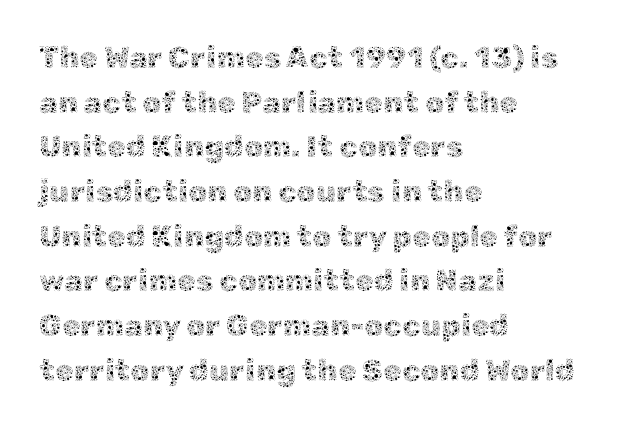
Q: Is the text bold? A: No.
Q: Is the text italic (slanted)? A: No, it is upright.
Q: Is the text underlined? A: No.
Q: How is the paragraph aligned? A: Left-aligned.
Q: Is the spacing between letters normal or unusually wide? A: Normal.
Q: Is the spacing between lines tight, normal or loose? A: Normal.
Q: Width (condensed, normal, or wide)? A: Normal.
Q: x-height? A: Medium.
Q: Monospaced? A: No.
